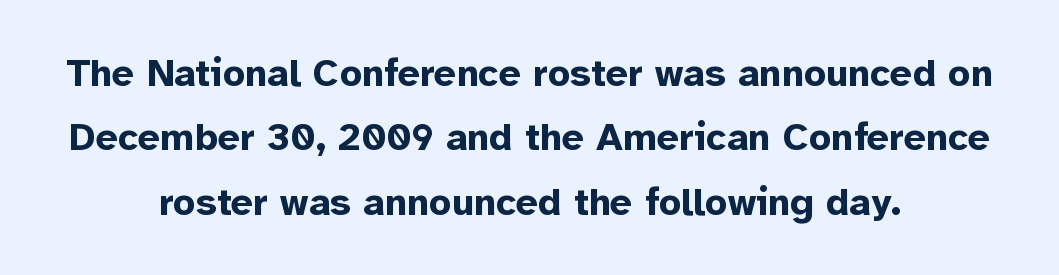
Q: Is the text bold? A: Yes.
Q: Is the text italic (slanted)? A: No, it is upright.
Q: Is the typeface a serif or a sans-serif typeface? A: Sans-serif.
Q: Is the text underlined? A: No.
Q: How is the paragraph aligned? A: Centered.
Q: Is the spacing between letters normal or unusually wide? A: Normal.
Q: Is the spacing between lines tight, normal or loose? A: Normal.
Q: Width (condensed, normal, or wide)? A: Normal.
Q: Stroke contrast? A: Low.
Q: x-height? A: Medium.
Q: Monospaced? A: No.
